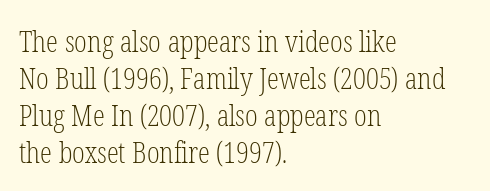
Q: Is the text bold? A: No.
Q: Is the text italic (slanted)? A: No, it is upright.
Q: Is the typeface a serif or a sans-serif typeface? A: Serif.
Q: Is the text underlined? A: No.
Q: How is the paragraph aligned? A: Left-aligned.
Q: Is the spacing between letters normal or unusually wide? A: Normal.
Q: Width (condensed, normal, or wide)? A: Condensed.
Q: Stroke contrast? A: Low.
Q: x-height? A: Medium.
Q: Monospaced? A: No.
